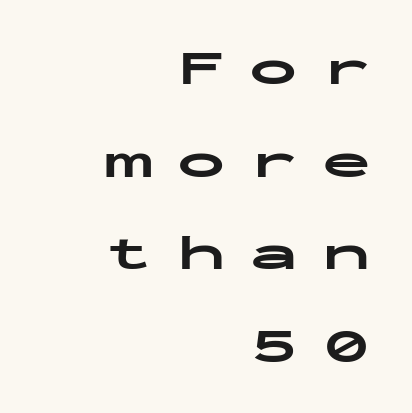
Q: Is the text bold? A: Yes.
Q: Is the text italic (slanted)? A: No, it is upright.
Q: Is the typeface a serif or a sans-serif typeface? A: Sans-serif.
Q: Is the text underlined? A: No.
Q: How is the paragraph aligned? A: Right-aligned.
Q: Is the spacing between letters normal or unusually wide? A: Unusually wide.
Q: Width (condensed, normal, or wide)? A: Wide.
Q: Stroke contrast? A: Low.
Q: x-height? A: Medium.
Q: Monospaced? A: Yes.
